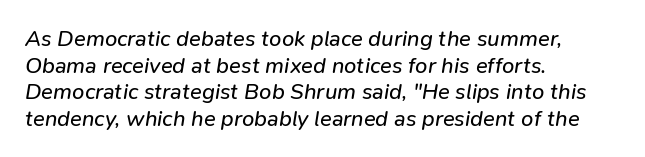
The image shows 22 px text type, italic (leaning right); set left-aligned, line spacing 1.21x, normal letter spacing, not underlined.
